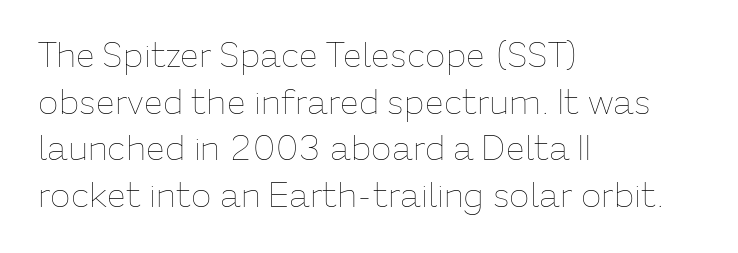
The image shows 34 px thin type, upright; set left-aligned, normal line spacing (1.37x), normal letter spacing, not underlined; low stroke contrast and a medium x-height.
